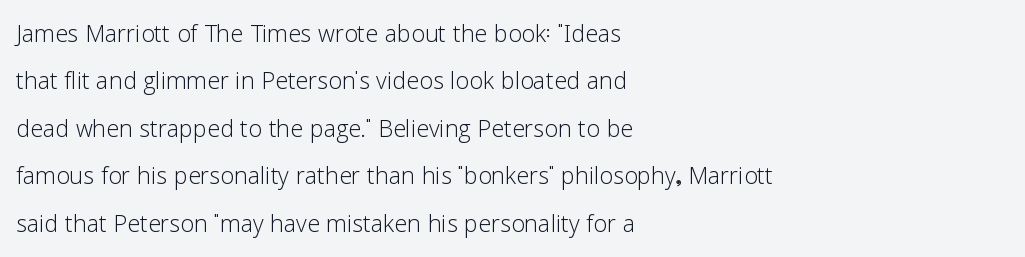
The image shows 31 px light sans-serif type, upright; set left-aligned, normal line spacing (1.53x), normal letter spacing, not underlined; low stroke contrast and a medium x-height.
